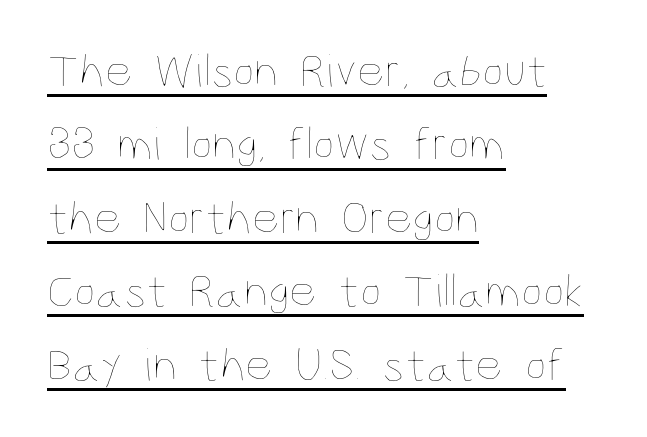
{"italic": "no", "bold": "no", "weight": "thin", "width": "condensed", "stroke_contrast": "low", "x_height": "large", "monospaced": "no", "underline": "yes", "align": "left", "line_spacing": "normal", "line_spacing_ratio": 1.53, "letter_spacing": "normal", "letter_spacing_em": 0.0, "glyph_px": 48}
